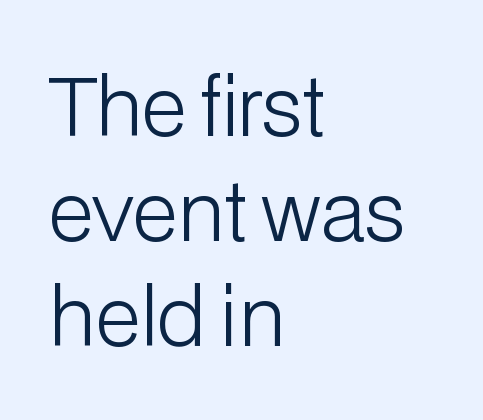
Nothing unusual about the tracking: characters are spaced as the font intends. Baseline-to-baseline distance is the conventional proportion of letter height. The passage shown is typed in a proportional face where columns would drift. Posture: upright roman. Each row of text sits above clean, open space.
